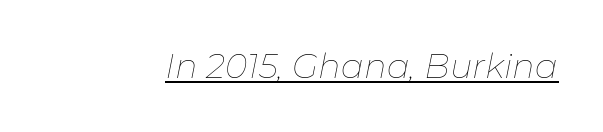
The image shows 34 px thin type, italic (leaning right); set normal letter spacing, underlined; low stroke contrast and a medium x-height.
